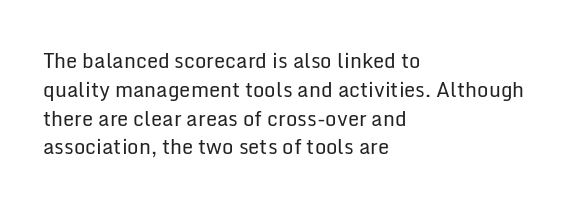
Q: Is the text bold? A: No.
Q: Is the text italic (slanted)? A: No, it is upright.
Q: Is the text underlined? A: No.
Q: How is the paragraph aligned? A: Left-aligned.
Q: Is the spacing between letters normal or unusually wide? A: Normal.
Q: Is the spacing between lines tight, normal or loose? A: Normal.
